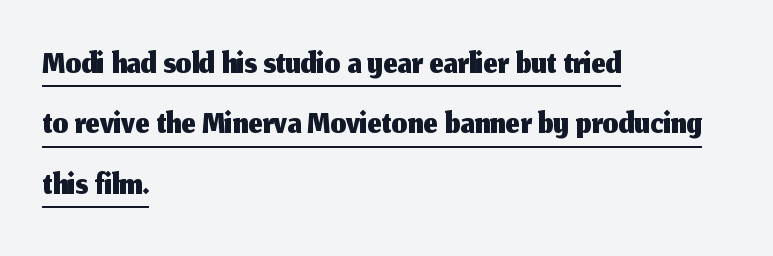
{"serif": "no", "italic": "no", "width": "normal", "stroke_contrast": "medium", "x_height": "medium", "monospaced": "no", "underline": "yes", "align": "left", "line_spacing_ratio": 1.21, "letter_spacing": "normal", "letter_spacing_em": 0.0, "glyph_px": 50}
